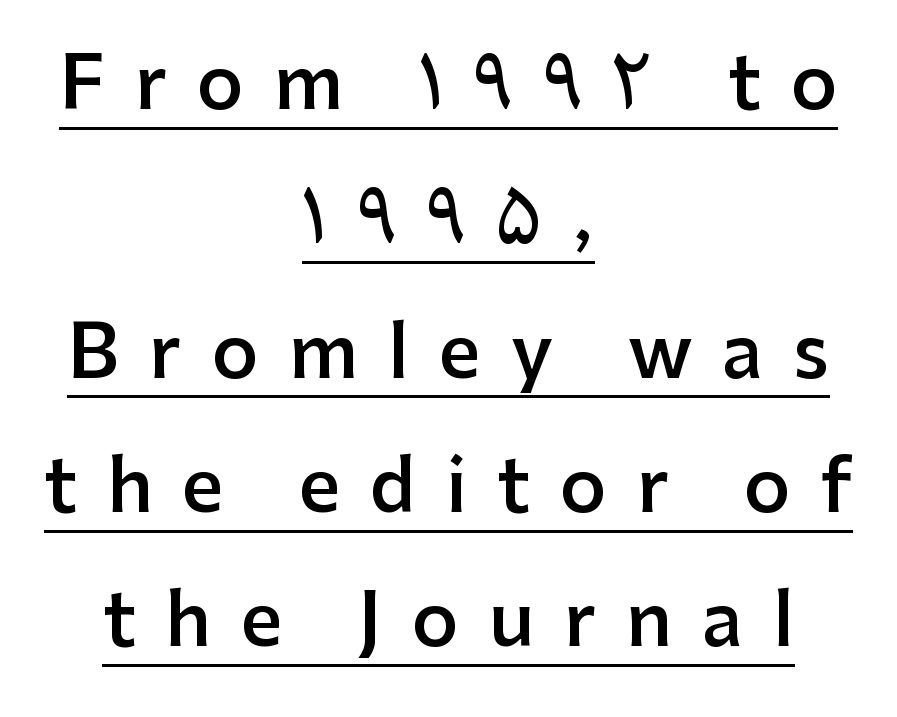
Q: Is the text bold? A: Semi-bold.
Q: Is the text italic (slanted)? A: No, it is upright.
Q: Is the typeface a serif or a sans-serif typeface? A: Sans-serif.
Q: Is the text underlined? A: Yes.
Q: How is the paragraph aligned? A: Centered.
Q: Is the spacing between letters normal or unusually wide? A: Unusually wide.
Q: Width (condensed, normal, or wide)? A: Normal.
Q: Stroke contrast? A: Low.
Q: x-height? A: Medium.
Q: Monospaced? A: No.
